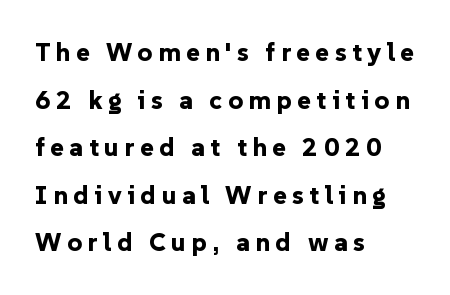
Q: Is the text bold? A: Yes.
Q: Is the text italic (slanted)? A: No, it is upright.
Q: Is the text underlined? A: No.
Q: How is the paragraph aligned? A: Left-aligned.
Q: Is the spacing between letters normal or unusually wide? A: Unusually wide.
